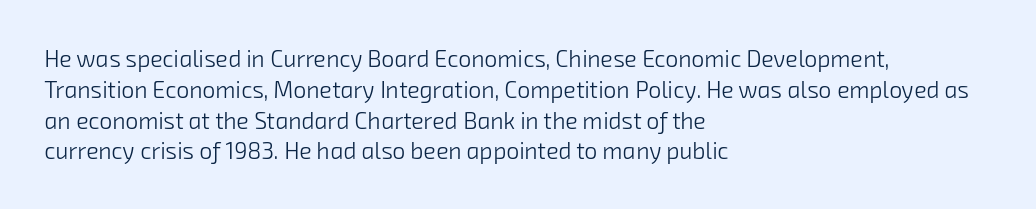
{"bold": "no", "underline": "no", "align": "left", "line_spacing": "normal", "line_spacing_ratio": 1.34, "letter_spacing": "normal", "letter_spacing_em": 0.0, "glyph_px": 23}
